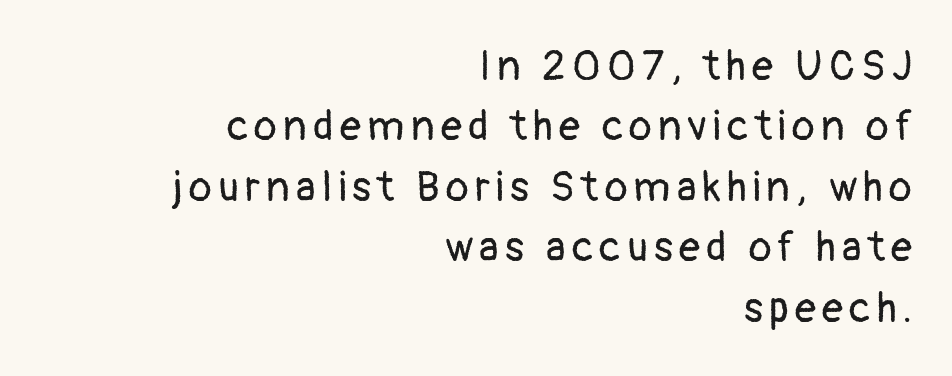
The image shows 42 px regular-weight sans-serif type, upright; set right-aligned, normal line spacing (1.44x), not underlined; low stroke contrast and a medium x-height.
